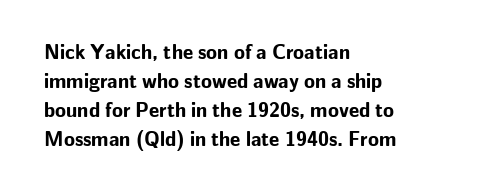
Style check: upright. The block of text has a typical density, with ordinary space between rows. The words here are not underlined. The paragraph shown leans on its left margin. The gaps between neighbouring characters are ordinary and unremarkable.
